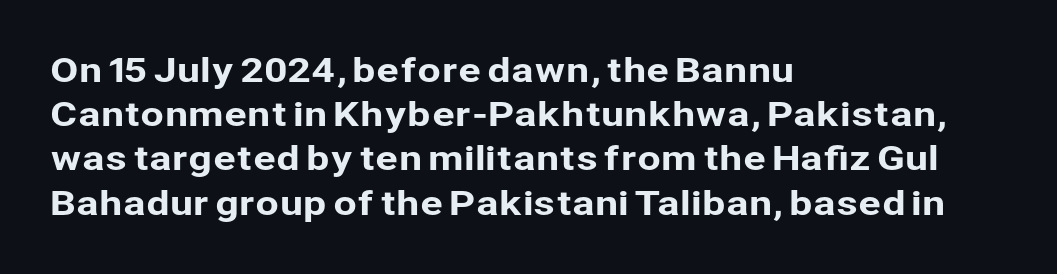
Q: Is the text italic (slanted)? A: No, it is upright.
Q: Is the typeface a serif or a sans-serif typeface? A: Sans-serif.
Q: Is the text underlined? A: No.
Q: How is the paragraph aligned? A: Left-aligned.
Q: Is the spacing between letters normal or unusually wide? A: Normal.
Q: Is the spacing between lines tight, normal or loose? A: Normal.
Q: Width (condensed, normal, or wide)? A: Normal.
Q: Stroke contrast? A: Low.
Q: x-height? A: Medium.
Q: Monospaced? A: No.
